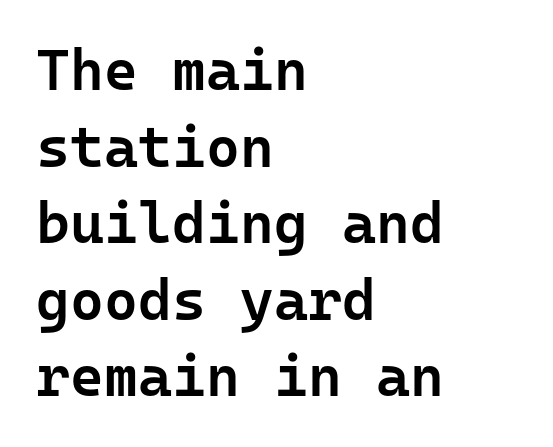
{"serif": "no", "italic": "no", "bold": "semi", "weight": "semibold", "width": "normal", "stroke_contrast": "low", "x_height": "medium", "monospaced": "yes", "underline": "no", "align": "left", "line_spacing": "normal", "line_spacing_ratio": 1.32, "letter_spacing": "normal", "letter_spacing_em": 0.0, "glyph_px": 58}
